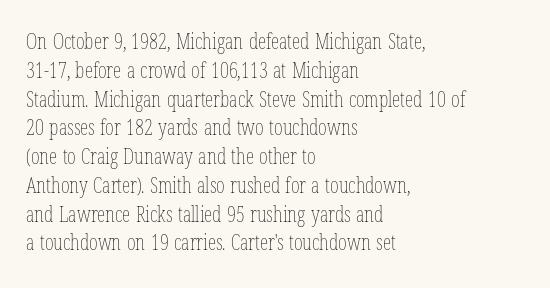
{"italic": "no", "bold": "no", "underline": "no", "align": "left", "line_spacing": "normal", "line_spacing_ratio": 1.37, "letter_spacing": "normal", "letter_spacing_em": 0.0, "glyph_px": 21}
